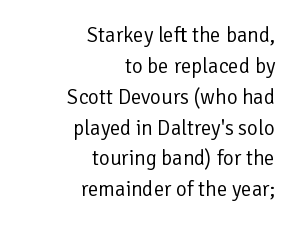
{"italic": "no", "bold": "no", "underline": "no", "align": "right", "line_spacing": "normal", "line_spacing_ratio": 1.47, "letter_spacing": "normal", "letter_spacing_em": 0.0, "glyph_px": 21}
